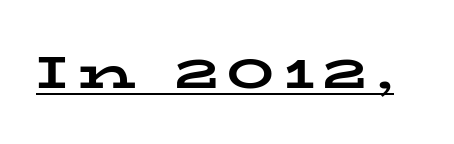
Q: Is the text bold? A: Yes.
Q: Is the text italic (slanted)? A: No, it is upright.
Q: Is the typeface a serif or a sans-serif typeface? A: Serif.
Q: Is the text underlined? A: Yes.
Q: Is the spacing between letters normal or unusually wide? A: Unusually wide.
Q: Width (condensed, normal, or wide)? A: Wide.
Q: Stroke contrast? A: Low.
Q: x-height? A: Medium.
Q: Monospaced? A: No.
